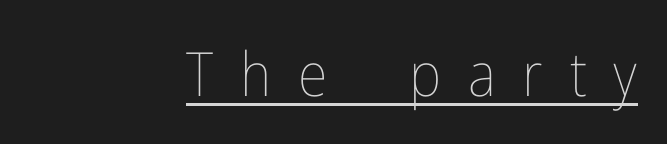
{"italic": "no", "bold": "no", "weight": "thin", "width": "condensed", "stroke_contrast": "low", "x_height": "medium", "monospaced": "no", "underline": "yes", "align": "right", "letter_spacing": "wide", "letter_spacing_em": 0.44, "glyph_px": 61}
